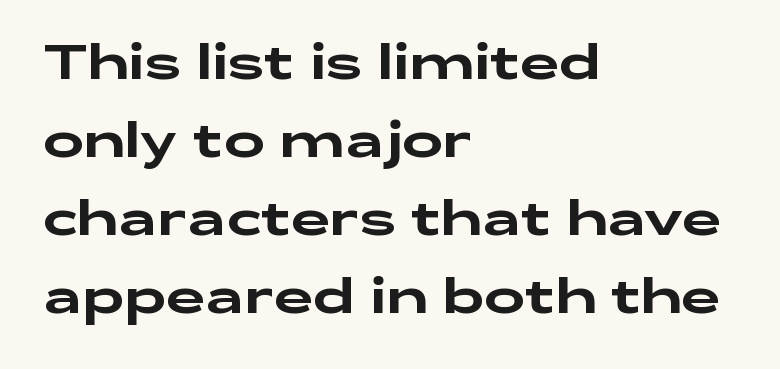
The image shows 49 px wide sans-serif type, upright; set left-aligned, normal line spacing (1.59x), normal letter spacing, not underlined; low stroke contrast and a medium x-height.
